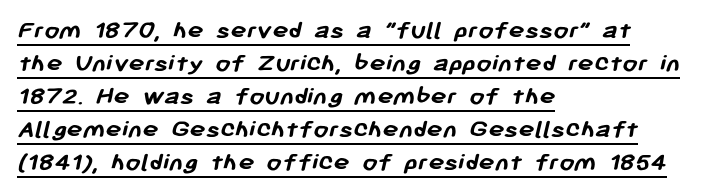
{"bold": "yes", "underline": "yes", "align": "left", "line_spacing_ratio": 1.22, "letter_spacing": "normal", "letter_spacing_em": 0.0, "glyph_px": 27}
